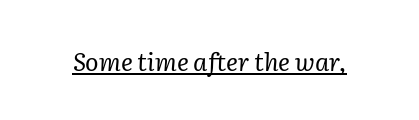
{"italic": "yes", "lean": "right", "slant_degrees": 2, "bold": "no", "underline": "yes", "letter_spacing": "normal", "letter_spacing_em": 0.0, "glyph_px": 25}
